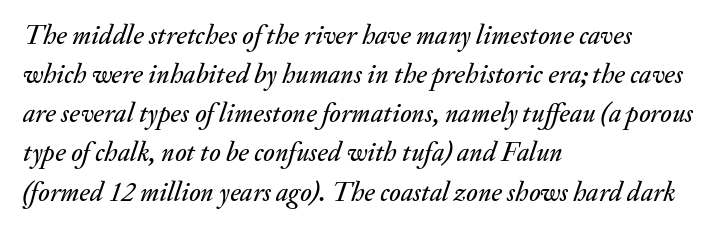
Q: Is the text italic (slanted)? A: Yes, it leans right by about 20 degrees.
Q: Is the text underlined? A: No.
Q: How is the paragraph aligned? A: Left-aligned.
Q: Is the spacing between letters normal or unusually wide? A: Normal.
Q: Is the spacing between lines tight, normal or loose? A: Normal.
